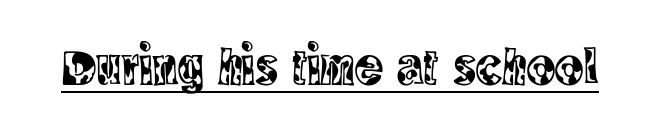
The image shows 53 px condensed serif type, upright; set normal letter spacing, underlined; a large x-height.
